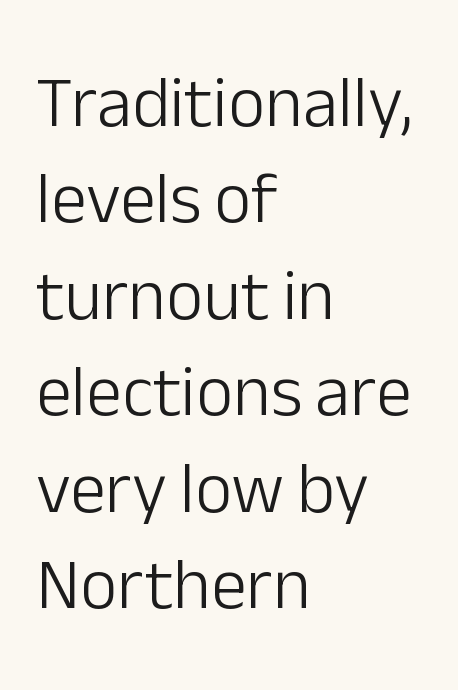
The image shows 72 px light sans-serif type, upright; set left-aligned, normal line spacing (1.34x), normal letter spacing, not underlined; low stroke contrast and a medium x-height.
